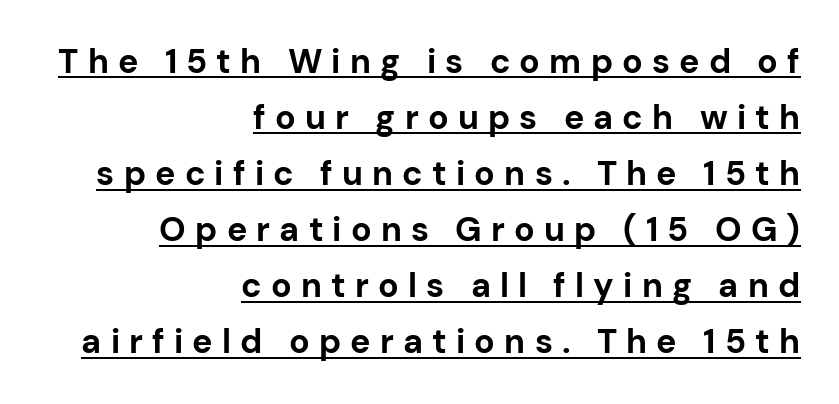
The image shows 34 px bold sans-serif type, upright; set right-aligned, normal line spacing (1.65x), unusually wide letter spacing (+0.27 em), underlined; low stroke contrast and a medium x-height.
